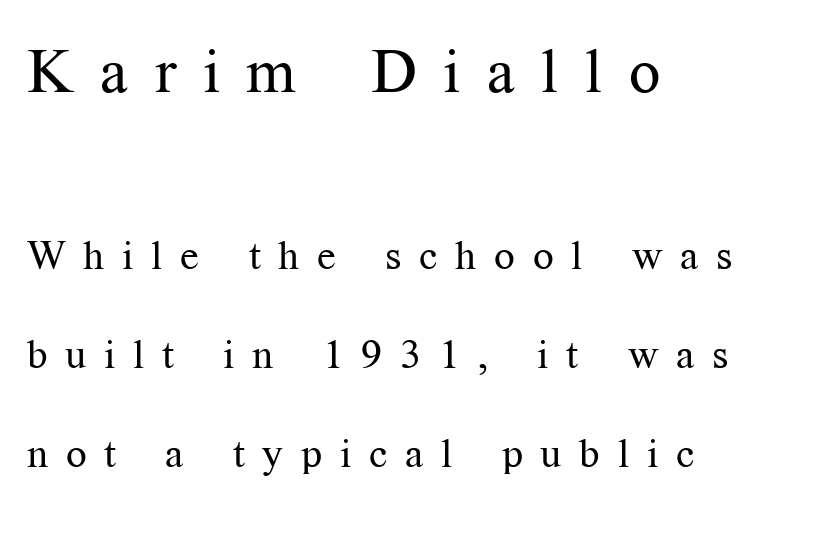
The image shows 62 px regular-weight serif type, upright; set left-aligned, loose line spacing (2.41x), unusually wide letter spacing (+0.43 em), not underlined; the first (top) block is 1.51x larger; medium stroke contrast and a medium x-height.
